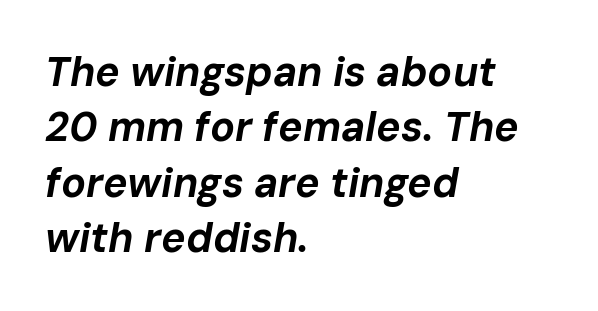
Q: Is the text bold? A: Yes.
Q: Is the text italic (slanted)? A: Yes, it leans right by about 10 degrees.
Q: Is the text underlined? A: No.
Q: How is the paragraph aligned? A: Left-aligned.
Q: Is the spacing between letters normal or unusually wide? A: Normal.
Q: Is the spacing between lines tight, normal or loose? A: Normal.
Q: Width (condensed, normal, or wide)? A: Normal.
Q: Stroke contrast? A: Low.
Q: x-height? A: Medium.
Q: Monospaced? A: No.
